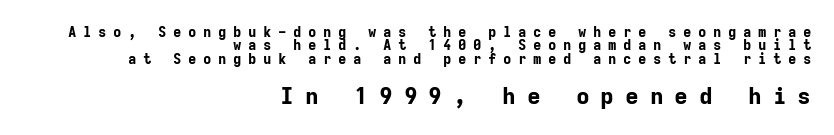
Q: Is the text bold? A: Yes.
Q: Is the text italic (slanted)? A: No, it is upright.
Q: Is the text underlined? A: No.
Q: How is the paragraph aligned? A: Right-aligned.
Q: Is the spacing between letters normal or unusually wide? A: Unusually wide.
Q: Is the spacing between lines tight, normal or loose? A: Tight.
Q: Which block of text is set in a larger size, the first (top) or the second (bottom)? A: The second (bottom) one.
